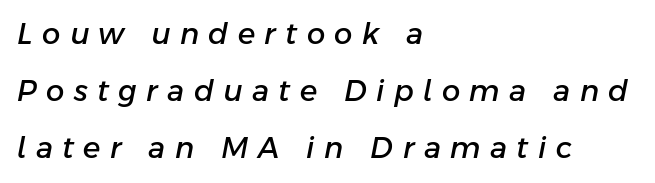
The image shows 29 px text type, italic (leaning right); set left-aligned, loose line spacing (1.97x), unusually wide letter spacing (+0.33 em), not underlined; low stroke contrast and a medium x-height.
